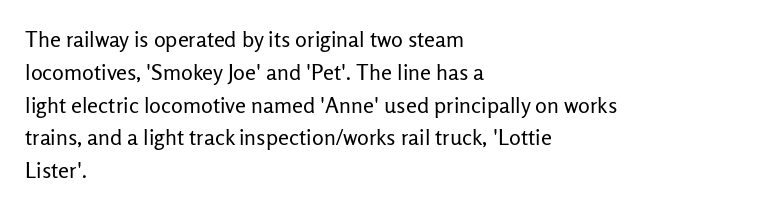
{"italic": "no", "bold": "no", "underline": "no", "align": "left", "line_spacing": "normal", "line_spacing_ratio": 1.49, "letter_spacing": "normal", "letter_spacing_em": 0.0, "glyph_px": 22}
